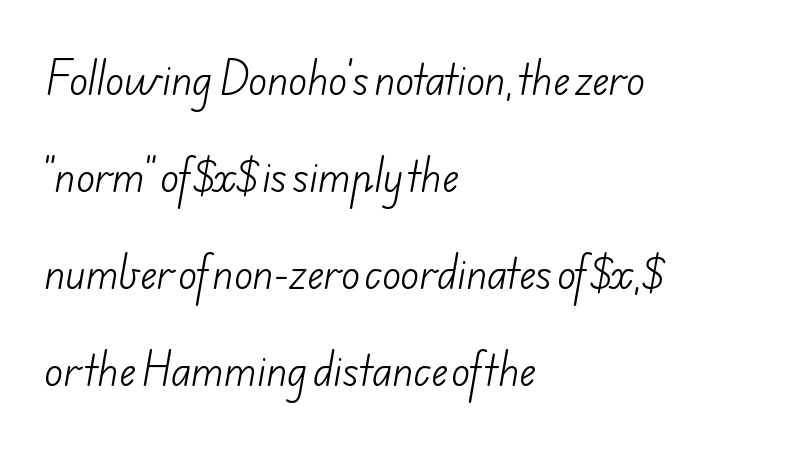
{"serif": "no", "bold": "no", "weight": "light", "width": "normal", "stroke_contrast": "low", "x_height": "small", "monospaced": "no", "underline": "no", "align": "left", "line_spacing": "loose", "line_spacing_ratio": 2.49, "letter_spacing": "normal", "letter_spacing_em": 0.0, "glyph_px": 39}
